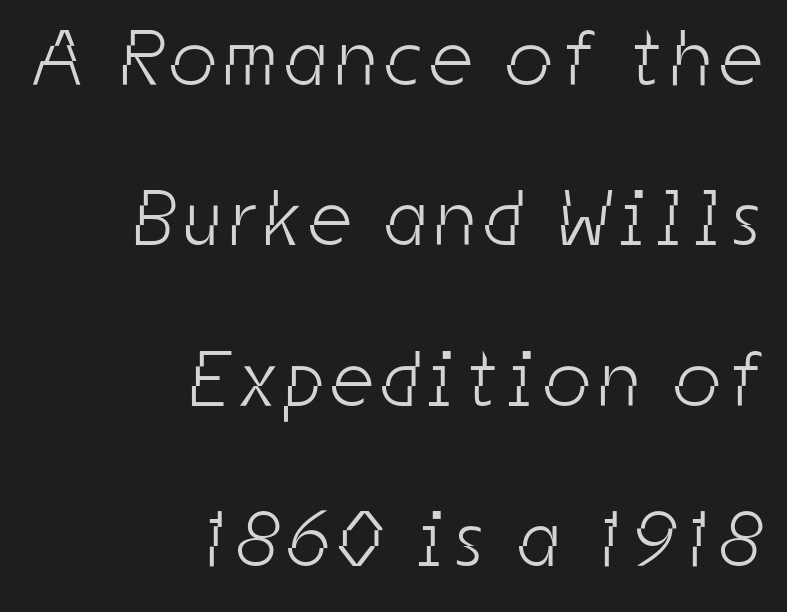
{"serif": "no", "bold": "no", "weight": "light", "width": "condensed", "stroke_contrast": "low", "x_height": "medium", "monospaced": "no", "underline": "no", "align": "right", "line_spacing": "loose", "line_spacing_ratio": 2.03, "glyph_px": 79}
